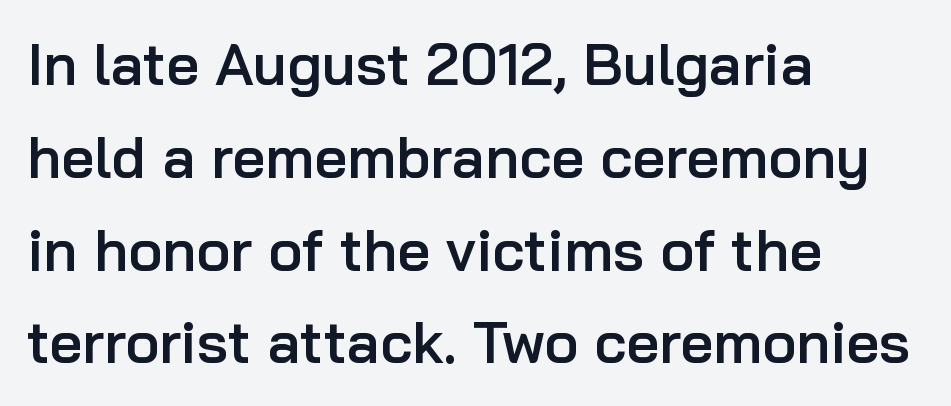
Q: Is the text bold? A: Semi-bold.
Q: Is the text italic (slanted)? A: No, it is upright.
Q: Is the typeface a serif or a sans-serif typeface? A: Sans-serif.
Q: Is the text underlined? A: No.
Q: How is the paragraph aligned? A: Left-aligned.
Q: Is the spacing between letters normal or unusually wide? A: Normal.
Q: Is the spacing between lines tight, normal or loose? A: Normal.
Q: Width (condensed, normal, or wide)? A: Normal.
Q: Stroke contrast? A: Low.
Q: x-height? A: Medium.
Q: Monospaced? A: No.
